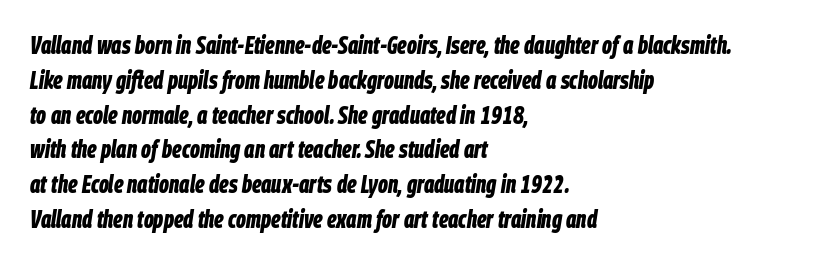
The image shows 24 px bold type, italic (leaning right); set left-aligned, normal line spacing (1.45x), normal letter spacing, not underlined.
